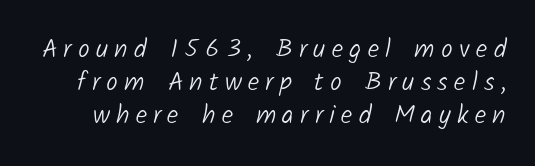
Q: Is the text bold? A: No.
Q: Is the text underlined? A: No.
Q: Is the spacing between letters normal or unusually wide? A: Unusually wide.
Q: Is the spacing between lines tight, normal or loose? A: Normal.
